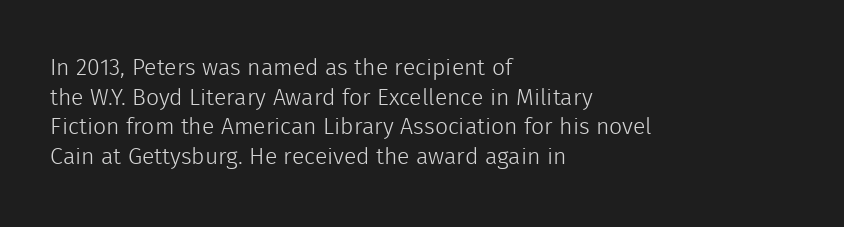
{"italic": "no", "bold": "no", "underline": "no", "align": "left", "line_spacing": "normal", "line_spacing_ratio": 1.29, "letter_spacing": "normal", "letter_spacing_em": 0.0, "glyph_px": 23}
